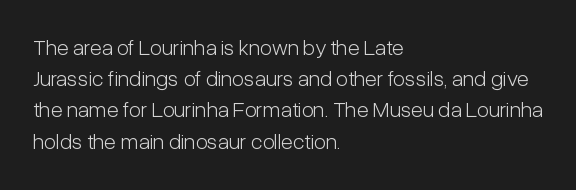
The image shows 22 px text type, upright; set left-aligned, normal line spacing (1.42x), normal letter spacing, not underlined.
